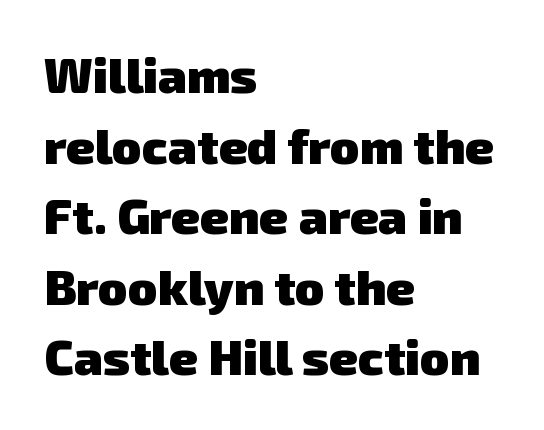
{"serif": "no", "bold": "yes", "weight": "heavy", "width": "normal", "stroke_contrast": "low", "x_height": "medium", "monospaced": "no", "underline": "no", "align": "left", "line_spacing": "normal", "line_spacing_ratio": 1.44, "letter_spacing": "normal", "letter_spacing_em": 0.0, "glyph_px": 49}
